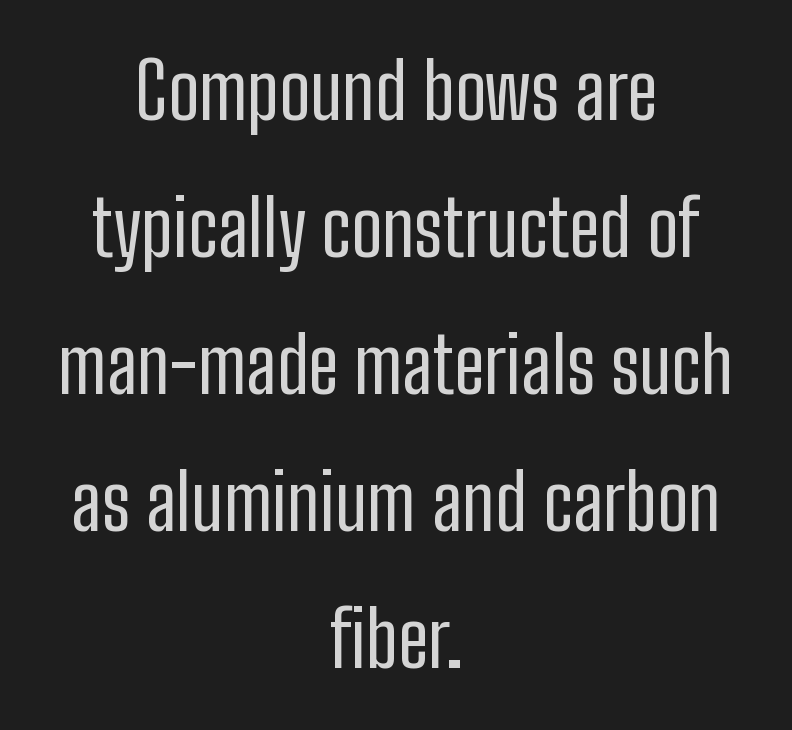
Q: Is the text bold? A: No.
Q: Is the text italic (slanted)? A: No, it is upright.
Q: Is the typeface a serif or a sans-serif typeface? A: Sans-serif.
Q: Is the text underlined? A: No.
Q: How is the paragraph aligned? A: Centered.
Q: Is the spacing between letters normal or unusually wide? A: Normal.
Q: Width (condensed, normal, or wide)? A: Condensed.
Q: Stroke contrast? A: Low.
Q: x-height? A: Medium.
Q: Monospaced? A: No.
